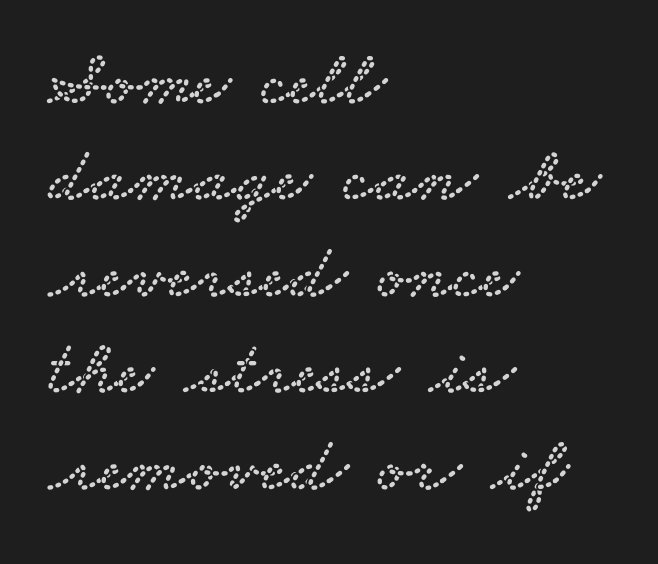
The image shows 79 px wide serif type; set left-aligned, line spacing 1.22x, normal letter spacing, not underlined; low stroke contrast and a small x-height.
